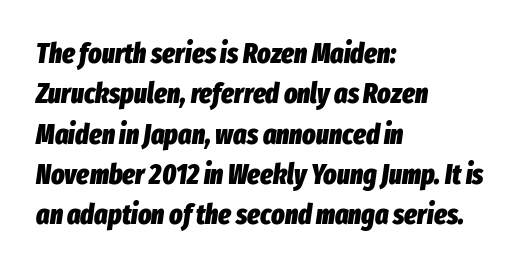
Q: Is the text bold? A: Yes.
Q: Is the text italic (slanted)? A: Yes, it leans right by about 8 degrees.
Q: Is the text underlined? A: No.
Q: How is the paragraph aligned? A: Left-aligned.
Q: Is the spacing between letters normal or unusually wide? A: Normal.
Q: Is the spacing between lines tight, normal or loose? A: Normal.
Q: Width (condensed, normal, or wide)? A: Condensed.
Q: Stroke contrast? A: Low.
Q: x-height? A: Medium.
Q: Monospaced? A: No.
